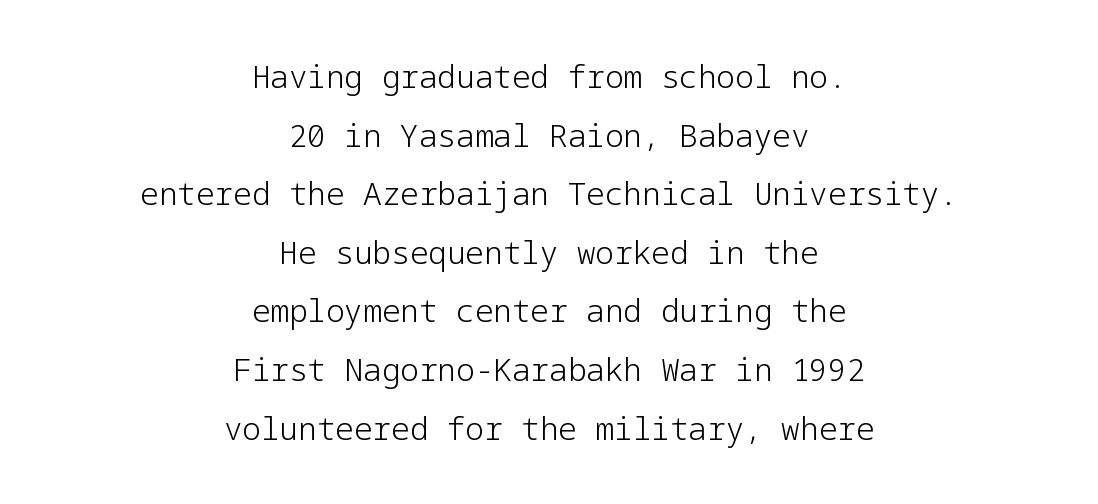
The zone under the glyphs is completely vacant. The whitespace from short lines is split evenly between both sides. Posture: upright roman. Honestly, the letter spacing is just normal — you wouldn't notice it. Serifs: no, the terminals of the letterforms are clean.
